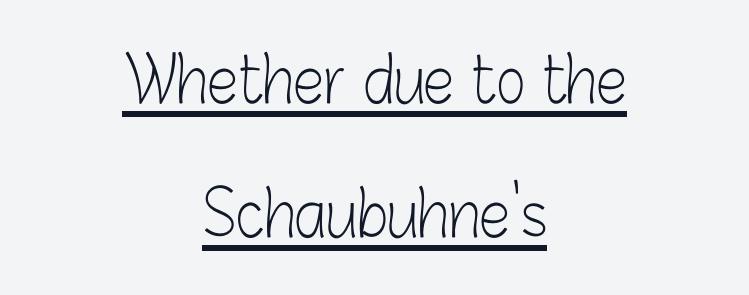
Serifs: no, the terminals of the letterforms are clean. Is this a heavy cut? Hardly; it is regular or lighter. Each line of the rendering has a horizontal stroke beneath the glyphs. Inter-character spacing is left at the font's built-in metrics. Horizontally, the lines are justified to the midpoint only. Here the designer chose a conventional face with non-uniform glyph widths.
